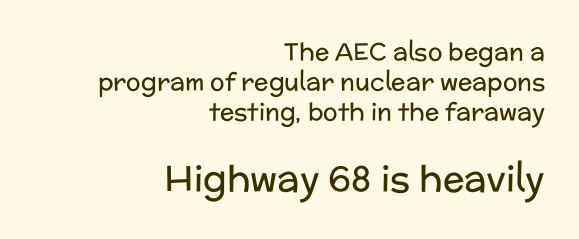
{"serif": "no", "italic": "no", "bold": "no", "weight": "regular", "width": "normal", "stroke_contrast": "low", "x_height": "medium", "monospaced": "no", "underline": "no", "align": "right", "line_spacing_ratio": 1.24, "letter_spacing": "normal", "letter_spacing_em": 0.0, "larger_block": "second", "size_ratio": 1.5, "glyph_px": 36}
